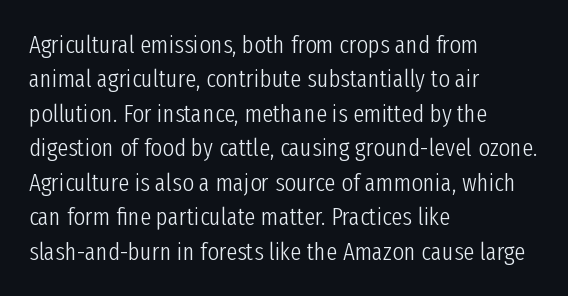
The image shows 25 px text type, upright; set left-aligned, normal line spacing (1.38x), normal letter spacing, not underlined.
